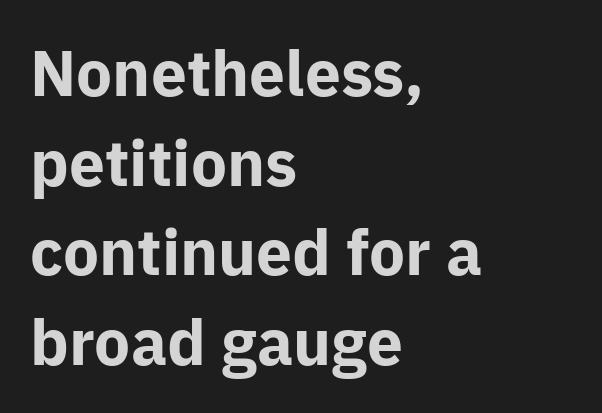
Q: Is the text bold? A: Yes.
Q: Is the text italic (slanted)? A: No, it is upright.
Q: Is the typeface a serif or a sans-serif typeface? A: Sans-serif.
Q: Is the text underlined? A: No.
Q: How is the paragraph aligned? A: Left-aligned.
Q: Is the spacing between letters normal or unusually wide? A: Normal.
Q: Is the spacing between lines tight, normal or loose? A: Normal.
Q: Width (condensed, normal, or wide)? A: Normal.
Q: Stroke contrast? A: Low.
Q: x-height? A: Medium.
Q: Monospaced? A: No.
